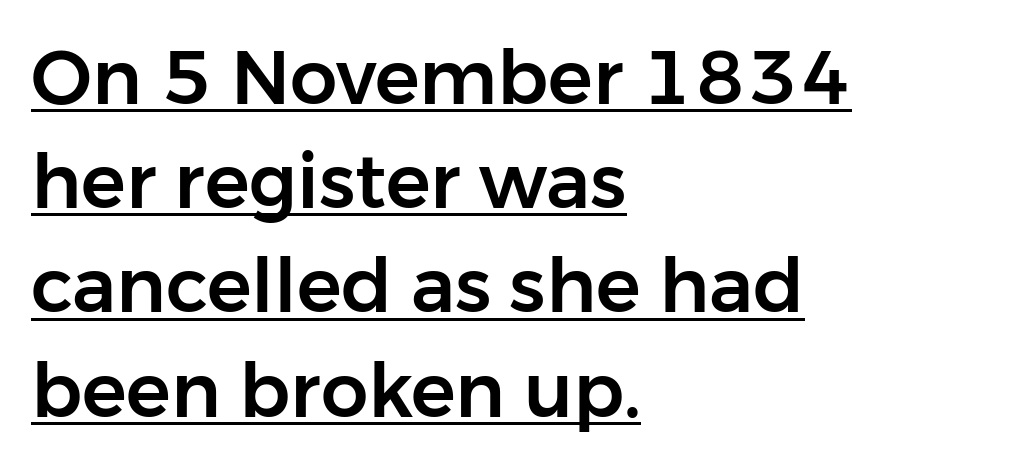
The image shows 75 px sans-serif type, upright; set left-aligned, normal line spacing (1.39x), normal letter spacing, underlined; low stroke contrast and a medium x-height.
